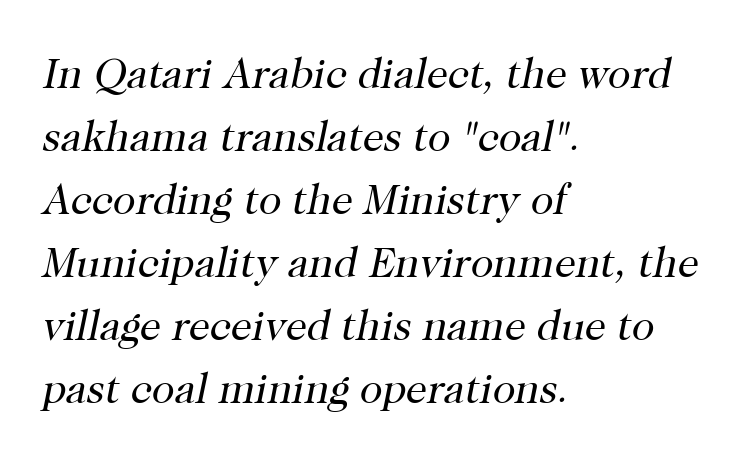
Q: Is the text bold? A: No.
Q: Is the text italic (slanted)? A: Yes, it leans right by about 12 degrees.
Q: Is the typeface a serif or a sans-serif typeface? A: Serif.
Q: Is the text underlined? A: No.
Q: How is the paragraph aligned? A: Left-aligned.
Q: Is the spacing between letters normal or unusually wide? A: Normal.
Q: Is the spacing between lines tight, normal or loose? A: Normal.
Q: Width (condensed, normal, or wide)? A: Normal.
Q: Stroke contrast? A: High.
Q: x-height? A: Medium.
Q: Monospaced? A: No.
